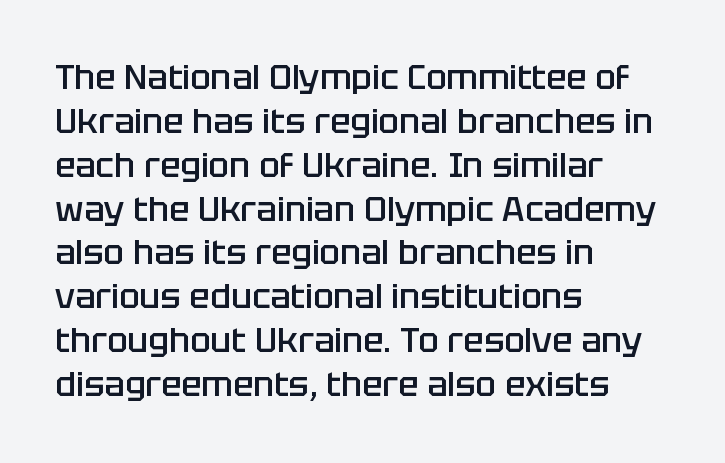
The image shows 34 px semibold sans-serif type, upright; set left-aligned, normal line spacing (1.29x), normal letter spacing, not underlined; low stroke contrast and a large x-height.
